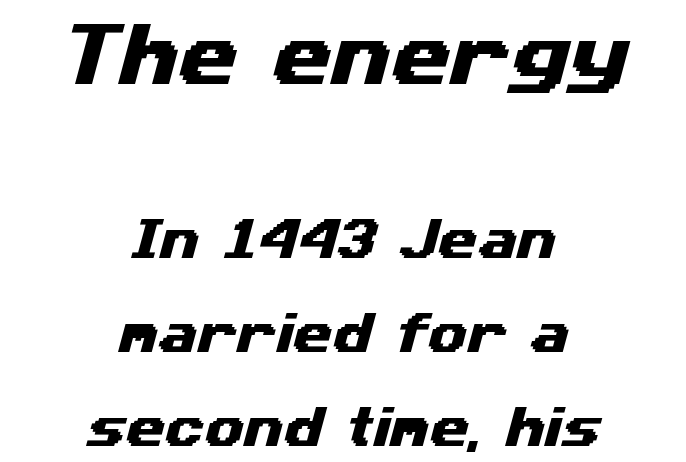
{"serif": "no", "width": "wide", "stroke_contrast": "medium", "x_height": "medium", "monospaced": "no", "underline": "no", "align": "center", "line_spacing": "loose", "line_spacing_ratio": 2.09, "letter_spacing": "normal", "letter_spacing_em": 0.0, "larger_block": "first", "size_ratio": 1.51, "glyph_px": 68}
